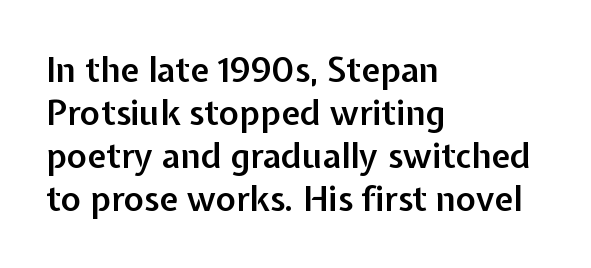
The image shows 34 px semibold sans-serif type, upright; set left-aligned, normal line spacing (1.26x), normal letter spacing, not underlined; low stroke contrast and a medium x-height.
